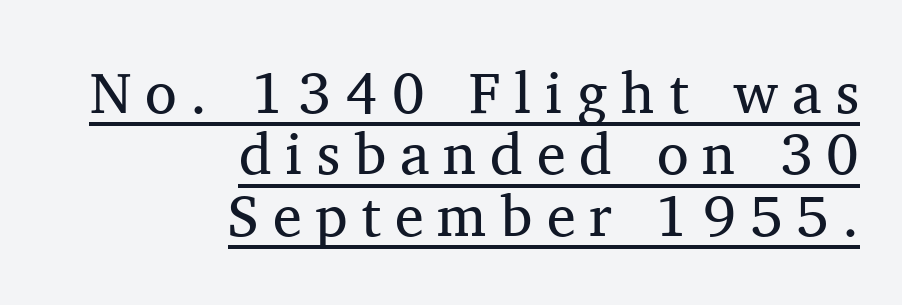
Q: Is the text bold? A: No.
Q: Is the text italic (slanted)? A: No, it is upright.
Q: Is the typeface a serif or a sans-serif typeface? A: Serif.
Q: Is the text underlined? A: Yes.
Q: How is the paragraph aligned? A: Right-aligned.
Q: Is the spacing between letters normal or unusually wide? A: Unusually wide.
Q: Is the spacing between lines tight, normal or loose? A: Tight.
Q: Width (condensed, normal, or wide)? A: Normal.
Q: Stroke contrast? A: Medium.
Q: x-height? A: Medium.
Q: Monospaced? A: No.
